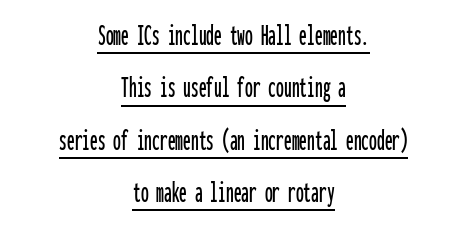
How would I describe the line gaps? Plain and ordinary. I'd call this a sans setting — the letters go barefoot. The typesetter chose a symmetrical, centered arrangement here. Decoration check: the copy is underlined. Note the uniform advance width — an 'i' takes as much space as an 'm'.
